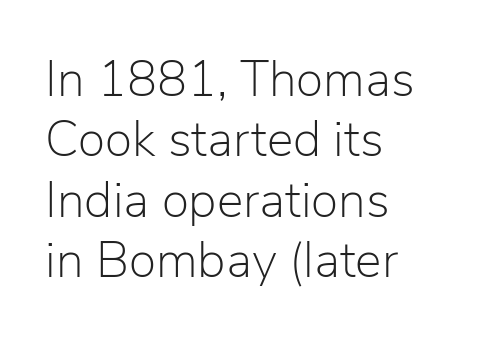
{"serif": "no", "italic": "no", "bold": "no", "weight": "light", "width": "normal", "stroke_contrast": "low", "x_height": "medium", "monospaced": "no", "underline": "no", "align": "left", "line_spacing_ratio": 1.21, "letter_spacing": "normal", "letter_spacing_em": 0.0, "glyph_px": 50}
